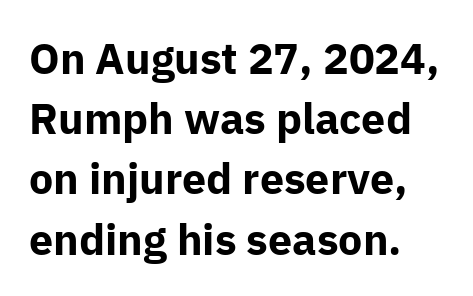
Q: Is the text bold? A: Yes.
Q: Is the text italic (slanted)? A: No, it is upright.
Q: Is the typeface a serif or a sans-serif typeface? A: Sans-serif.
Q: Is the text underlined? A: No.
Q: How is the paragraph aligned? A: Left-aligned.
Q: Is the spacing between letters normal or unusually wide? A: Normal.
Q: Is the spacing between lines tight, normal or loose? A: Normal.
Q: Width (condensed, normal, or wide)? A: Normal.
Q: Stroke contrast? A: Low.
Q: x-height? A: Medium.
Q: Monospaced? A: No.
